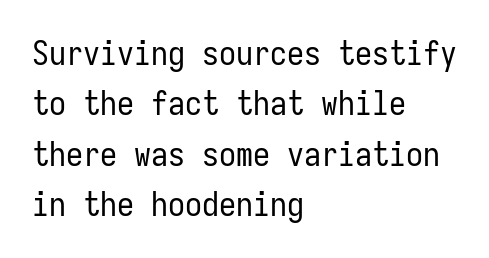
{"serif": "no", "italic": "no", "bold": "no", "weight": "regular", "width": "condensed", "stroke_contrast": "low", "x_height": "medium", "monospaced": "yes", "underline": "no", "align": "left", "line_spacing": "normal", "line_spacing_ratio": 1.48, "letter_spacing": "normal", "letter_spacing_em": 0.0, "glyph_px": 34}
